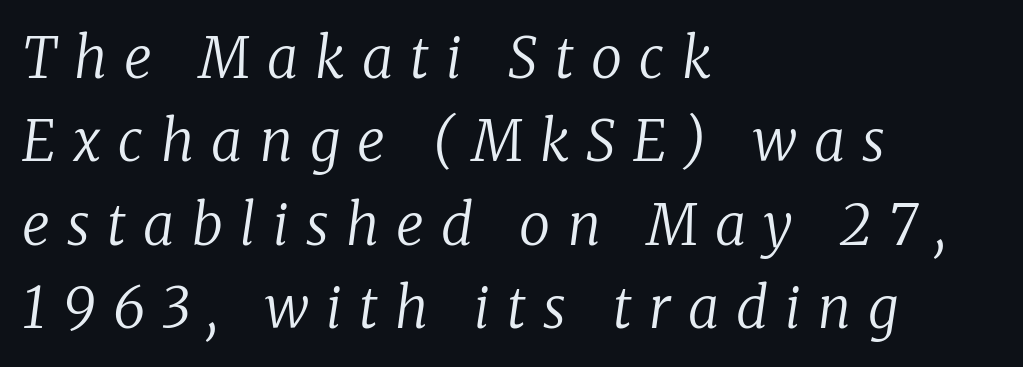
The image shows 56 px regular-weight serif type, italic (leaning right); set left-aligned, normal line spacing (1.49x), unusually wide letter spacing (+0.31 em), not underlined; low stroke contrast and a medium x-height.
